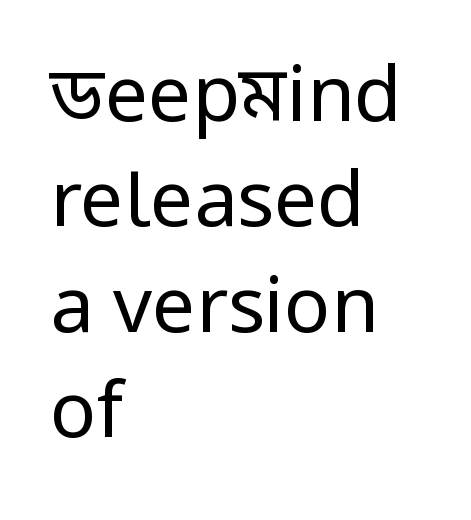
{"serif": "no", "italic": "no", "bold": "no", "weight": "regular", "width": "normal", "stroke_contrast": "low", "x_height": "medium", "monospaced": "no", "underline": "no", "align": "left", "line_spacing": "normal", "line_spacing_ratio": 1.37, "letter_spacing": "normal", "letter_spacing_em": 0.0, "glyph_px": 77}
